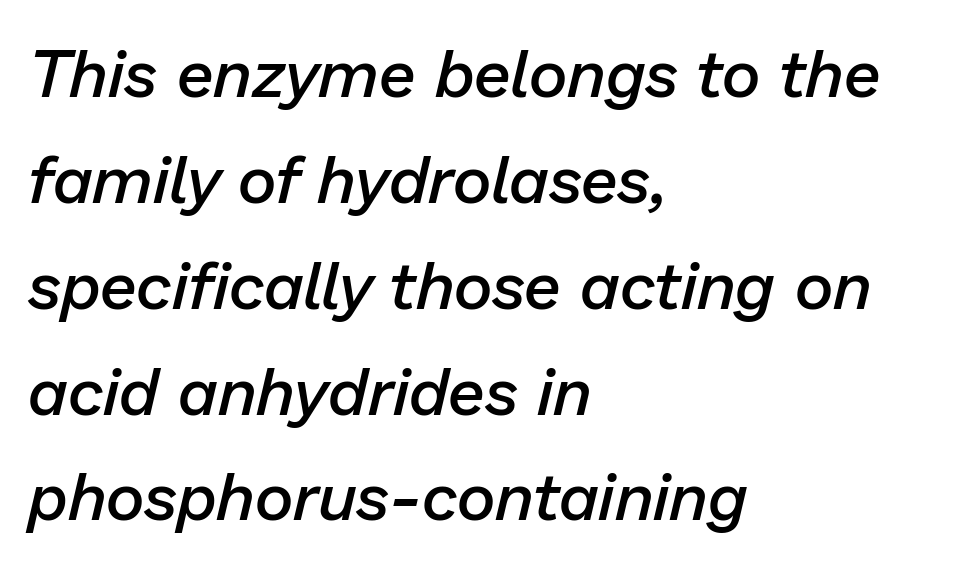
Q: Is the text bold? A: Semi-bold.
Q: Is the text italic (slanted)? A: Yes, it leans right by about 13 degrees.
Q: Is the text underlined? A: No.
Q: How is the paragraph aligned? A: Left-aligned.
Q: Is the spacing between letters normal or unusually wide? A: Normal.
Q: Is the spacing between lines tight, normal or loose? A: Normal.
Q: Width (condensed, normal, or wide)? A: Normal.
Q: Stroke contrast? A: Low.
Q: x-height? A: Medium.
Q: Monospaced? A: No.
